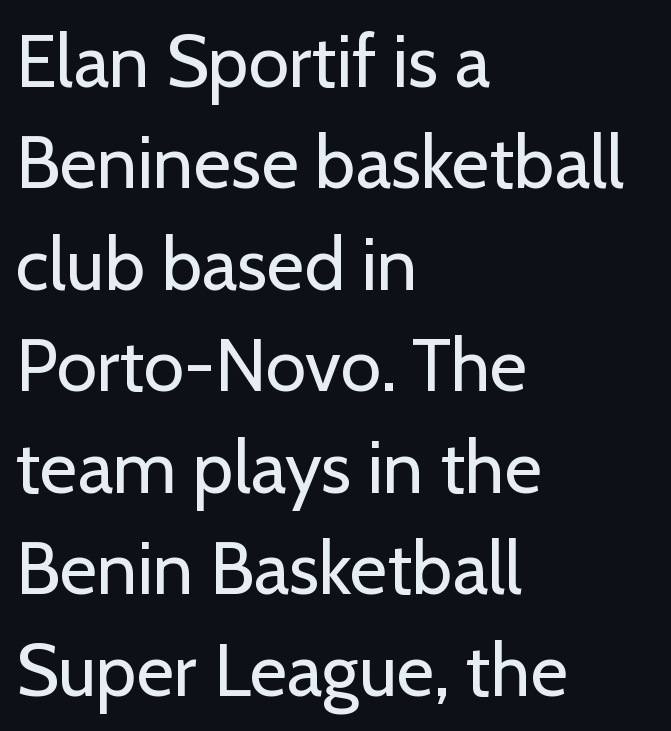
The image shows 73 px regular-weight sans-serif type, upright; set left-aligned, normal line spacing (1.39x), normal letter spacing, not underlined; low stroke contrast and a medium x-height.
